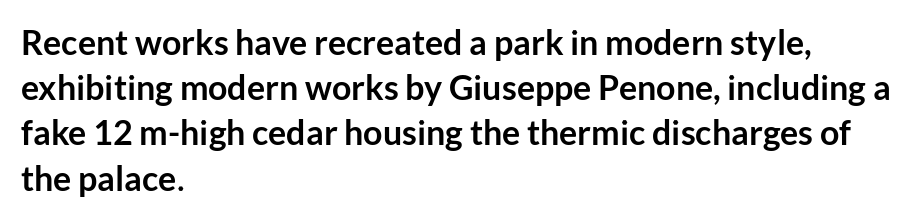
Underlining? Definitely not there. Posture: vertical. In terms of letterform style, serifs are entirely absent. In CSS terms this would be text-align: left.
